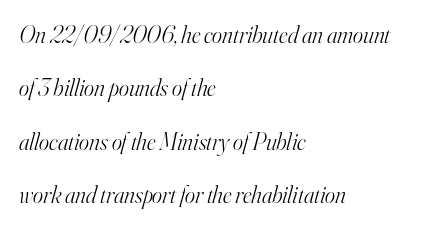
Q: Is the text bold? A: No.
Q: Is the text italic (slanted)? A: Yes, it leans right by about 16 degrees.
Q: Is the text underlined? A: No.
Q: How is the paragraph aligned? A: Left-aligned.
Q: Is the spacing between letters normal or unusually wide? A: Normal.
Q: Is the spacing between lines tight, normal or loose? A: Loose.
